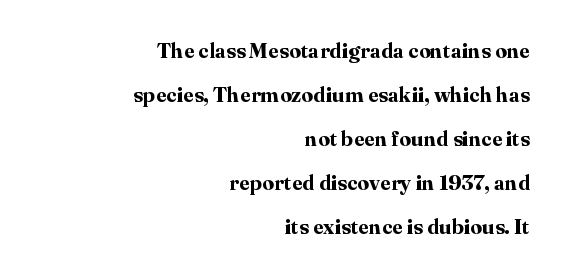
The image shows 21 px bold type, upright; set right-aligned, loose line spacing (2.1x), normal letter spacing, not underlined.
